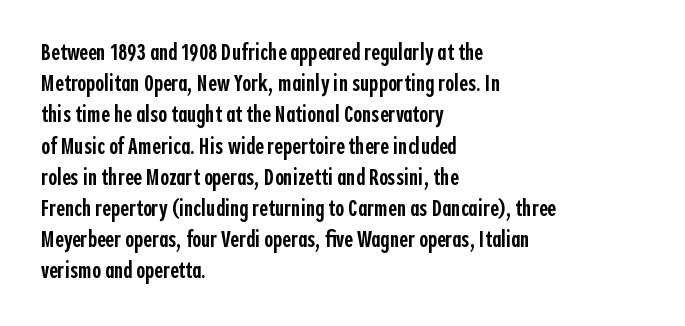
The image shows 24 px text type, upright; set left-aligned, normal line spacing (1.3x), normal letter spacing, not underlined.
